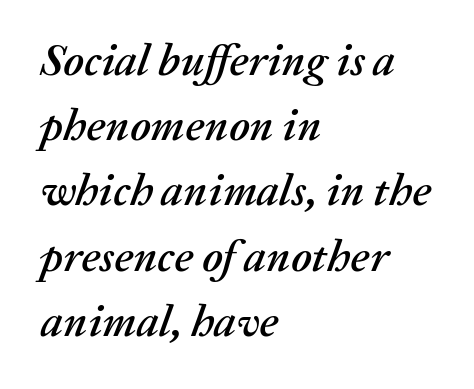
Q: Is the text italic (slanted)? A: Yes, it leans right by about 20 degrees.
Q: Is the text underlined? A: No.
Q: How is the paragraph aligned? A: Left-aligned.
Q: Is the spacing between letters normal or unusually wide? A: Normal.
Q: Is the spacing between lines tight, normal or loose? A: Normal.
Q: Width (condensed, normal, or wide)? A: Normal.
Q: Stroke contrast? A: Medium.
Q: x-height? A: Medium.
Q: Monospaced? A: No.
